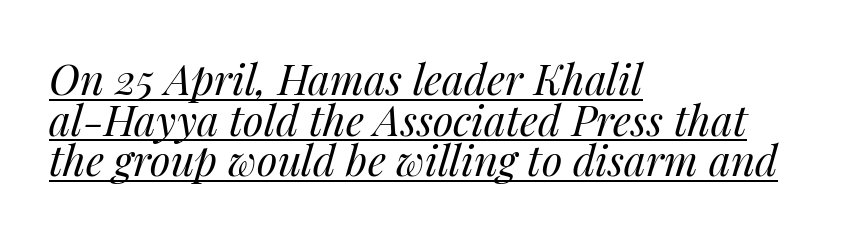
{"italic": "yes", "lean": "right", "slant_degrees": 14, "bold": "no", "weight": "regular", "width": "normal", "stroke_contrast": "medium", "x_height": "medium", "monospaced": "no", "underline": "yes", "align": "left", "line_spacing": "tight", "line_spacing_ratio": 0.97, "letter_spacing": "normal", "letter_spacing_em": 0.0, "glyph_px": 42}
